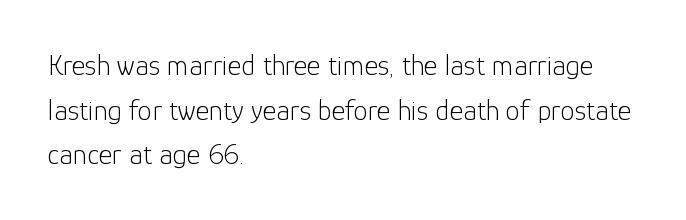
{"serif": "no", "italic": "no", "bold": "no", "weight": "light", "width": "normal", "stroke_contrast": "low", "x_height": "medium", "monospaced": "no", "underline": "no", "align": "left", "line_spacing": "normal", "line_spacing_ratio": 1.54, "letter_spacing": "normal", "letter_spacing_em": 0.0, "glyph_px": 29}
